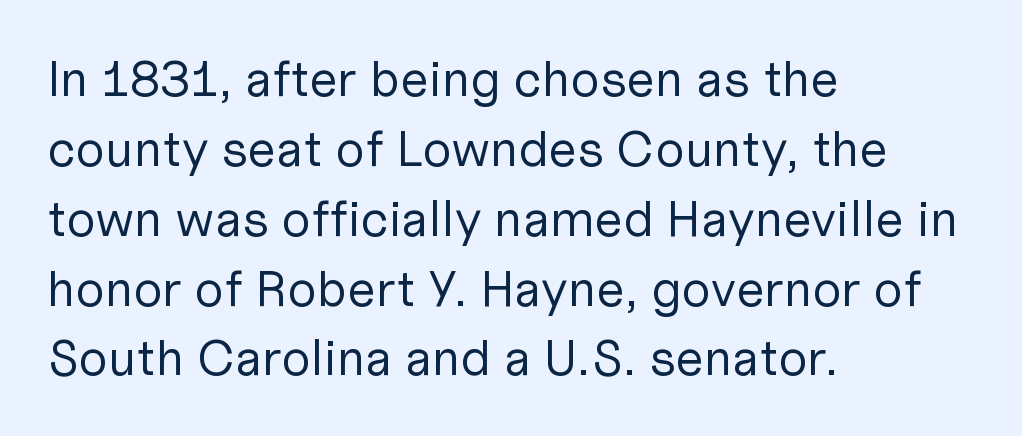
Compared with typical body copy, the letter spacing here is the same. Designer's note — italics off, roman on. Normally led — the rows are evenly, conventionally spaced. Horizontal alignment here is leftward, the default for most running prose. Is this a heavy cut? Hardly; it is regular or lighter.
